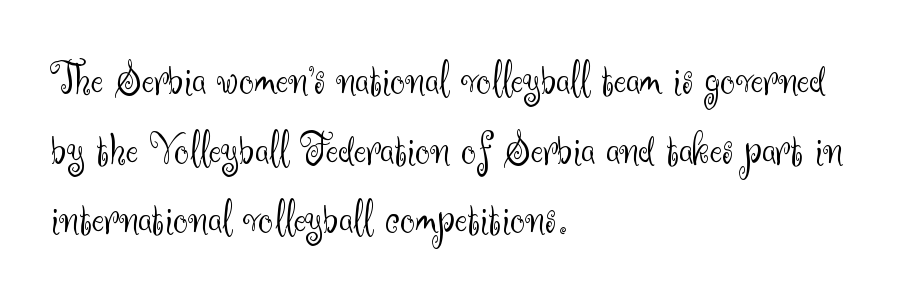
Descenders hang freely into open space. On a weight scale, this lands at 450 or below. The tracking reads as untouched default to a designer's eye. This sample keeps an unexceptional amount of space between lines. What kind of face is this? One without serifs — a sans. Line starts are locked; line ends wander.
